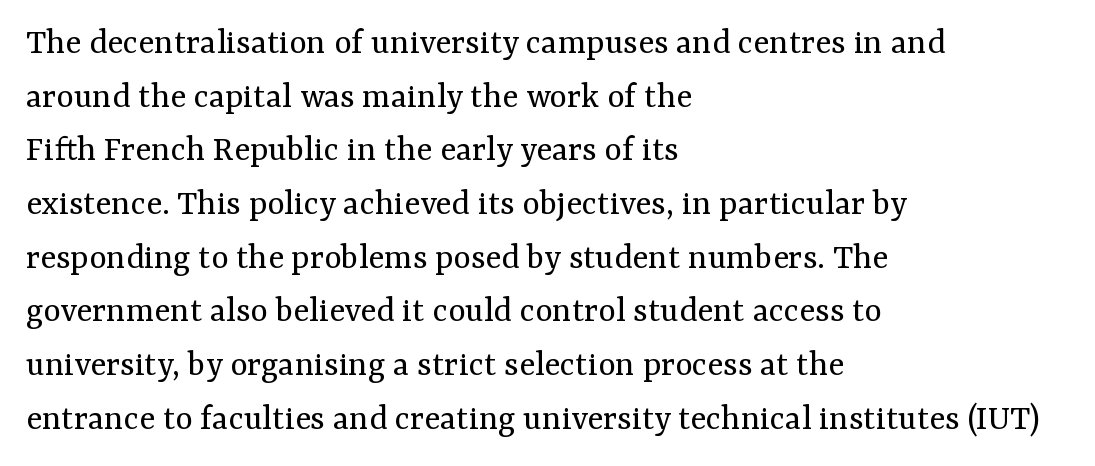
{"serif": "yes", "italic": "no", "bold": "no", "weight": "regular", "width": "normal", "stroke_contrast": "medium", "x_height": "medium", "monospaced": "no", "underline": "no", "align": "left", "line_spacing": "normal", "line_spacing_ratio": 1.45, "letter_spacing": "normal", "letter_spacing_em": 0.0, "glyph_px": 37}
